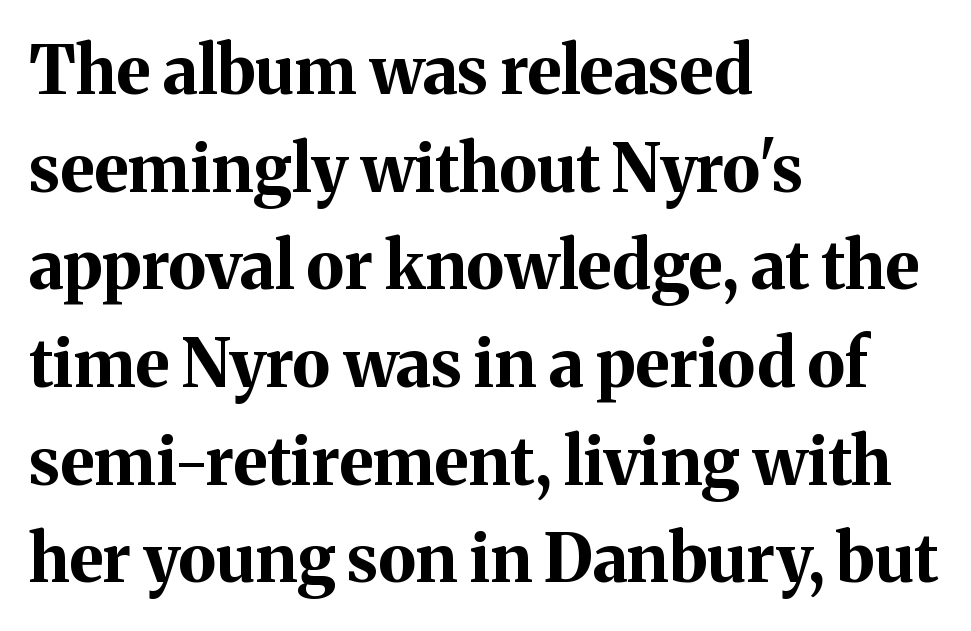
Looks like regular typesetting: each glyph gets only the width it needs. Its strokes are broad and dark, the hallmark of bold type. Is the letter spacing exaggerated? No — it looks like the ordinary default. Type without underlining.
